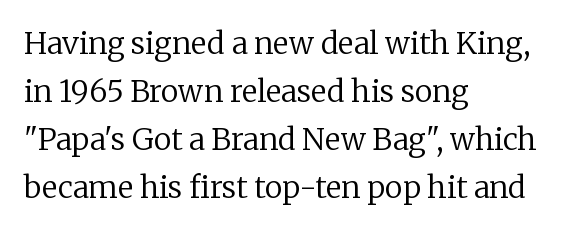
Q: Is the text bold? A: No.
Q: Is the text italic (slanted)? A: No, it is upright.
Q: Is the typeface a serif or a sans-serif typeface? A: Serif.
Q: Is the text underlined? A: No.
Q: How is the paragraph aligned? A: Left-aligned.
Q: Is the spacing between letters normal or unusually wide? A: Normal.
Q: Is the spacing between lines tight, normal or loose? A: Normal.
Q: Width (condensed, normal, or wide)? A: Normal.
Q: Stroke contrast? A: Low.
Q: x-height? A: Medium.
Q: Monospaced? A: No.
